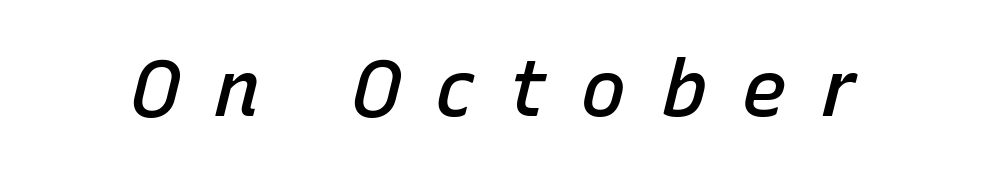
The image shows 78 px semibold type, italic (leaning right); set unusually wide letter spacing (+0.43 em), not underlined; low stroke contrast and a medium x-height.
